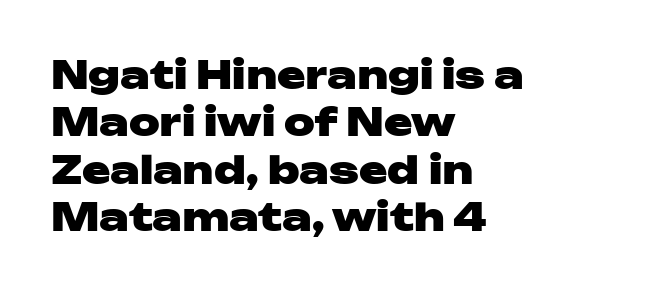
Q: Is the text bold? A: Yes.
Q: Is the text italic (slanted)? A: No, it is upright.
Q: Is the typeface a serif or a sans-serif typeface? A: Sans-serif.
Q: Is the text underlined? A: No.
Q: How is the paragraph aligned? A: Left-aligned.
Q: Is the spacing between letters normal or unusually wide? A: Normal.
Q: Is the spacing between lines tight, normal or loose? A: Normal.
Q: Width (condensed, normal, or wide)? A: Wide.
Q: Stroke contrast? A: Low.
Q: x-height? A: Medium.
Q: Monospaced? A: No.
